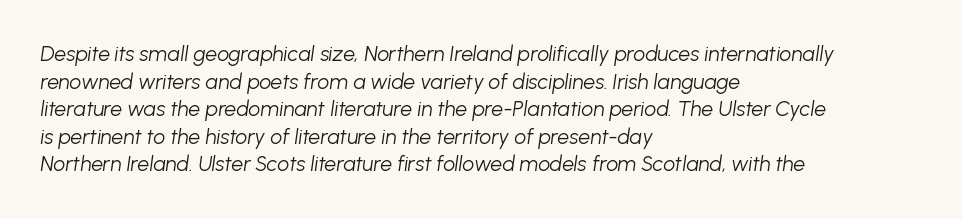
The passage shown leans; its letterforms are oblique. The letters sit at their default tracking, neither squeezed nor spread. Rule under the text: the space is simply empty. This is not heavy type; no bold has been used.
